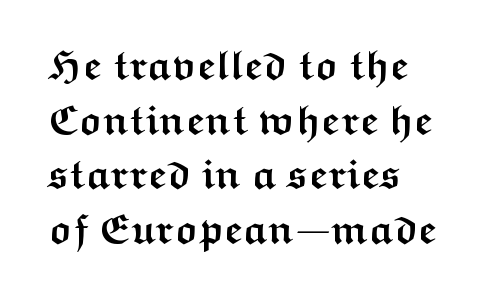
Q: Is the text bold? A: Yes.
Q: Is the text italic (slanted)? A: No, it is upright.
Q: Is the typeface a serif or a sans-serif typeface? A: Sans-serif.
Q: Is the text underlined? A: No.
Q: Is the spacing between letters normal or unusually wide? A: Normal.
Q: Is the spacing between lines tight, normal or loose? A: Normal.
Q: Width (condensed, normal, or wide)? A: Wide.
Q: Stroke contrast? A: Medium.
Q: x-height? A: Medium.
Q: Monospaced? A: No.
